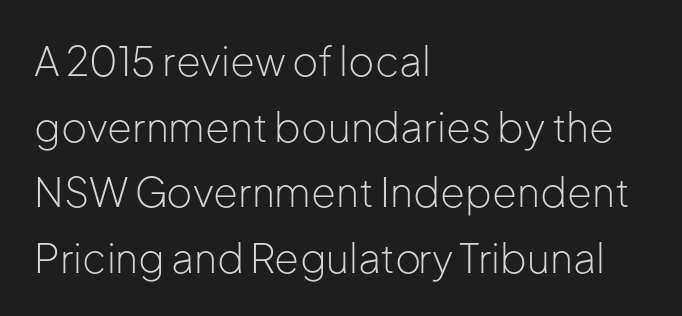
The image shows 40 px light sans-serif type, upright; set left-aligned, normal line spacing (1.64x), normal letter spacing, not underlined; low stroke contrast and a medium x-height.
